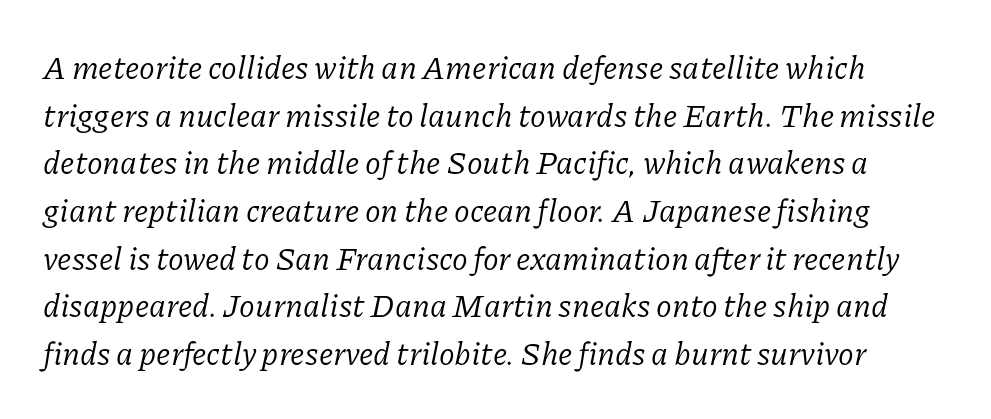
The image shows 32 px regular-weight serif type, italic (leaning right); set normal line spacing (1.49x), normal letter spacing, not underlined; low stroke contrast and a medium x-height.
